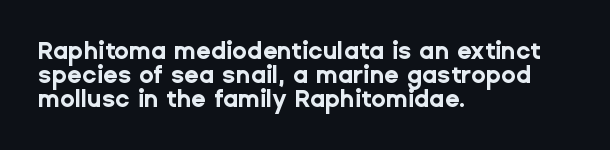
{"italic": "no", "bold": "yes", "underline": "no", "align": "left", "line_spacing": "tight", "line_spacing_ratio": 1.0, "letter_spacing": "normal", "letter_spacing_em": 0.0, "glyph_px": 24}
